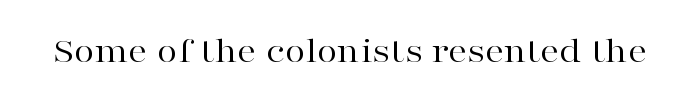
{"serif": "yes", "italic": "no", "bold": "no", "weight": "regular", "width": "wide", "stroke_contrast": "high", "x_height": "medium", "monospaced": "no", "underline": "no", "letter_spacing": "normal", "letter_spacing_em": 0.0, "glyph_px": 38}
